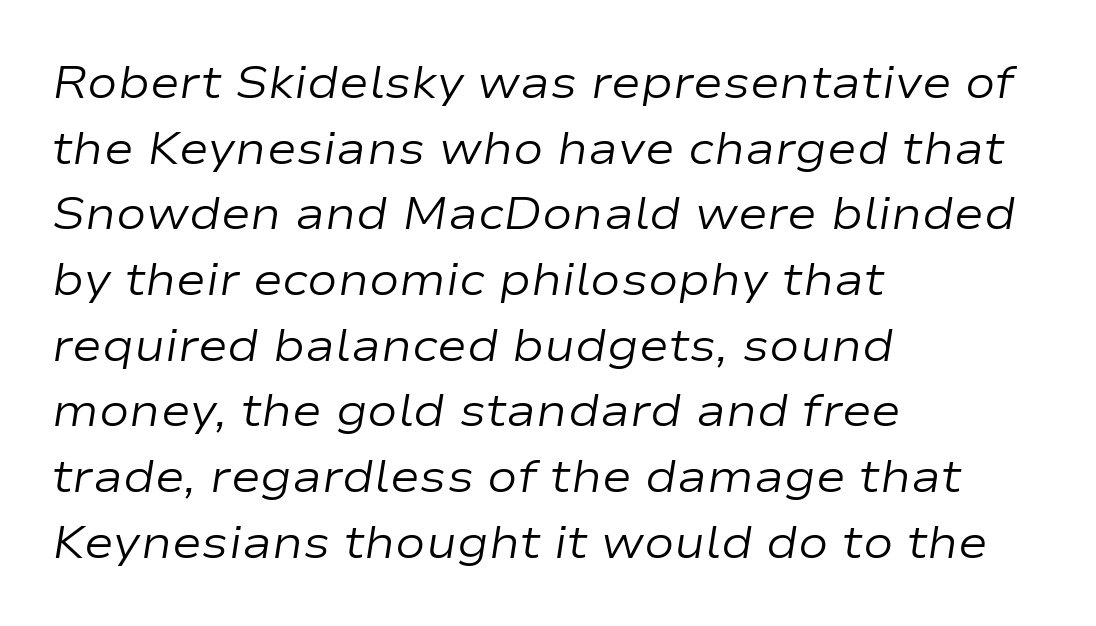
Ink coverage per letter is moderate at most. How are the letters spaced? Ordinarily, with no added tracking. Style check: oblique. The letters advance in unequal steps, a hallmark of proportional type. A typesetter would call this leading conventional body-copy spacing.
